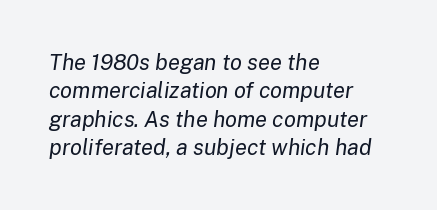
The image shows 22 px text type, italic (leaning right); set left-aligned, normal line spacing (1.29x), normal letter spacing, not underlined.
